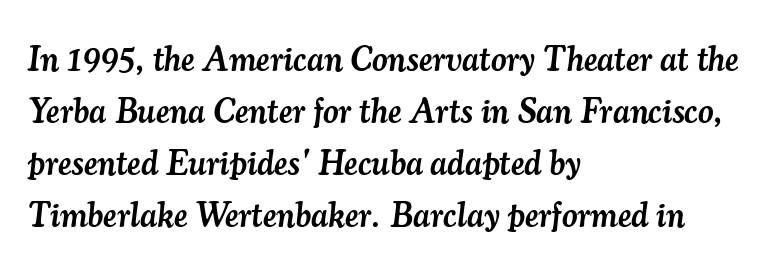
The image shows 34 px semibold serif type, italic (leaning right); set left-aligned, normal line spacing (1.53x), normal letter spacing, not underlined; medium stroke contrast and a small x-height.
